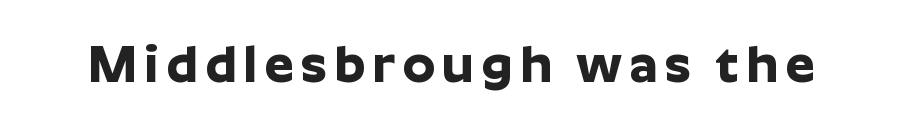
{"serif": "no", "italic": "no", "bold": "yes", "weight": "bold", "width": "normal", "stroke_contrast": "low", "x_height": "medium", "monospaced": "no", "underline": "no", "glyph_px": 52}
